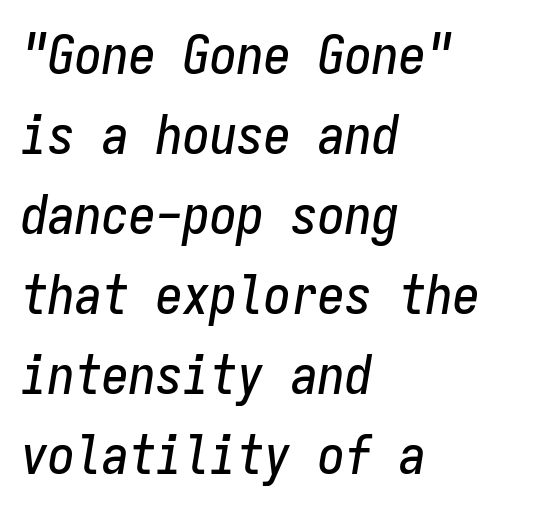
Q: Is the text italic (slanted)? A: Yes, it leans right by about 9 degrees.
Q: Is the text underlined? A: No.
Q: How is the paragraph aligned? A: Left-aligned.
Q: Is the spacing between letters normal or unusually wide? A: Normal.
Q: Is the spacing between lines tight, normal or loose? A: Normal.
Q: Width (condensed, normal, or wide)? A: Condensed.
Q: Stroke contrast? A: Low.
Q: x-height? A: Medium.
Q: Monospaced? A: Yes.
